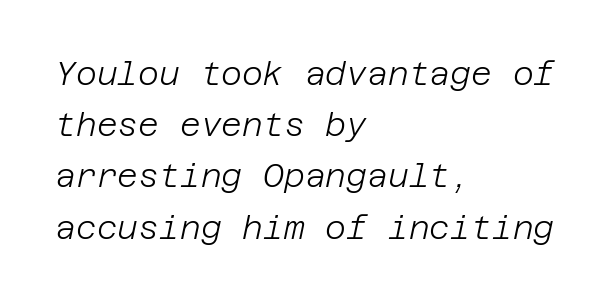
The gaps between neighbouring characters are ordinary and unremarkable. Posture: slanted. The weight would be labelled regular, book, light, or lighter still. Honestly, there is no underline to notice here at all.
